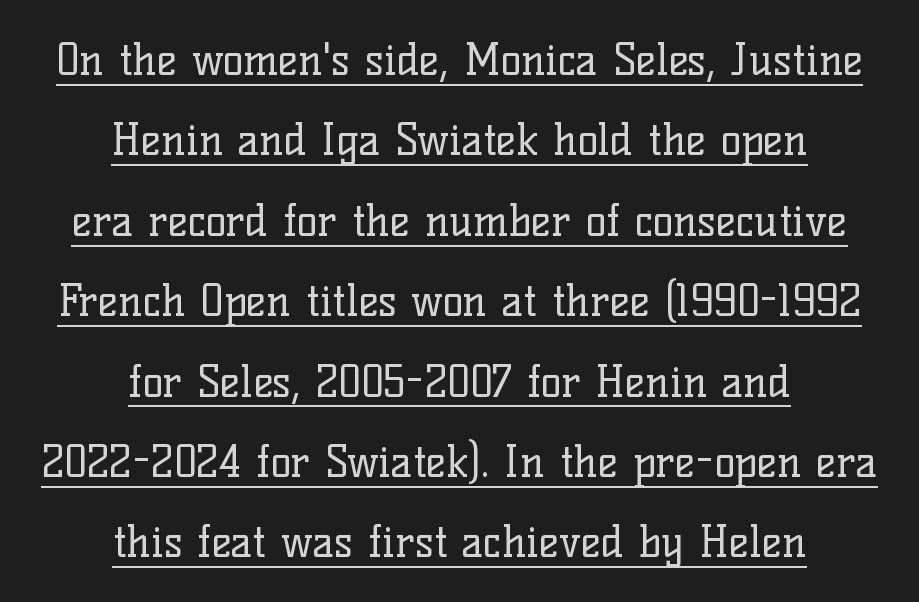
Q: Is the text bold? A: No.
Q: Is the text italic (slanted)? A: No, it is upright.
Q: Is the typeface a serif or a sans-serif typeface? A: Serif.
Q: Is the text underlined? A: Yes.
Q: How is the paragraph aligned? A: Centered.
Q: Is the spacing between letters normal or unusually wide? A: Normal.
Q: Width (condensed, normal, or wide)? A: Normal.
Q: Stroke contrast? A: Low.
Q: x-height? A: Medium.
Q: Monospaced? A: No.
